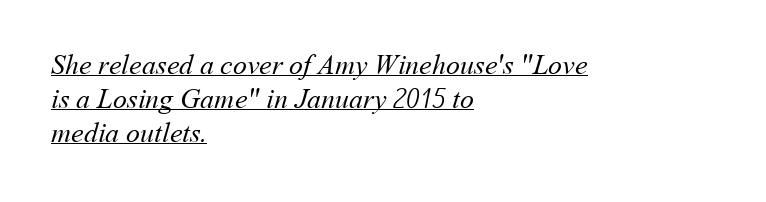
{"bold": "no", "weight": "regular", "width": "normal", "stroke_contrast": "medium", "x_height": "medium", "monospaced": "no", "underline": "yes", "align": "left", "line_spacing_ratio": 1.21, "letter_spacing": "normal", "letter_spacing_em": 0.0, "glyph_px": 28}
